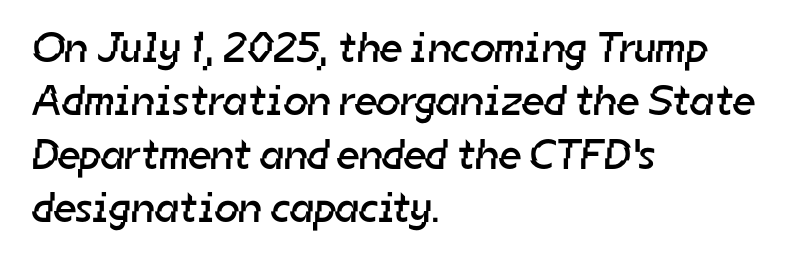
{"serif": "no", "bold": "no", "weight": "regular", "width": "normal", "stroke_contrast": "low", "x_height": "medium", "monospaced": "no", "underline": "no", "align": "left", "line_spacing_ratio": 1.24, "letter_spacing": "normal", "letter_spacing_em": 0.0, "glyph_px": 43}
